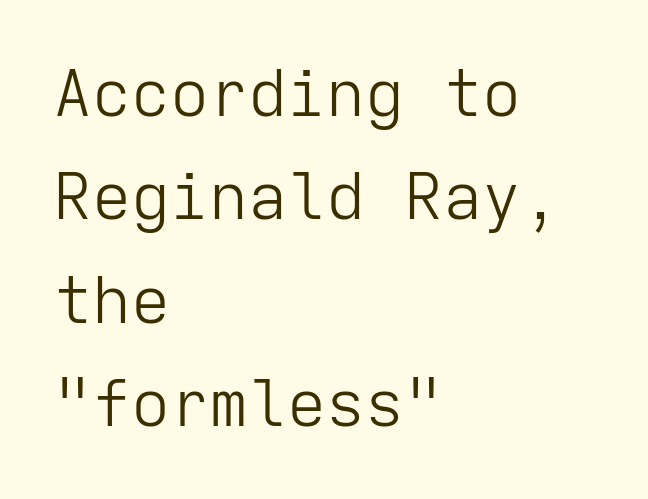
Q: Is the text bold? A: No.
Q: Is the text italic (slanted)? A: No, it is upright.
Q: Is the typeface a serif or a sans-serif typeface? A: Sans-serif.
Q: Is the text underlined? A: No.
Q: How is the paragraph aligned? A: Left-aligned.
Q: Is the spacing between letters normal or unusually wide? A: Normal.
Q: Is the spacing between lines tight, normal or loose? A: Normal.
Q: Width (condensed, normal, or wide)? A: Normal.
Q: Stroke contrast? A: Low.
Q: x-height? A: Medium.
Q: Monospaced? A: Yes.
